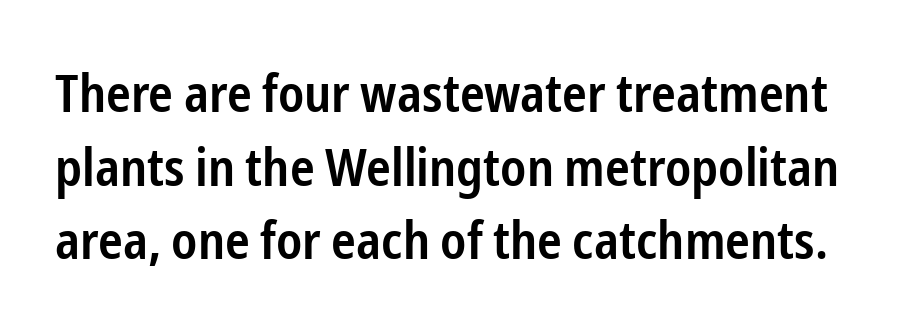
{"serif": "no", "italic": "no", "bold": "semi", "weight": "semibold", "width": "condensed", "stroke_contrast": "low", "x_height": "medium", "monospaced": "no", "underline": "no", "line_spacing": "normal", "line_spacing_ratio": 1.39, "letter_spacing": "normal", "letter_spacing_em": 0.0, "glyph_px": 53}
